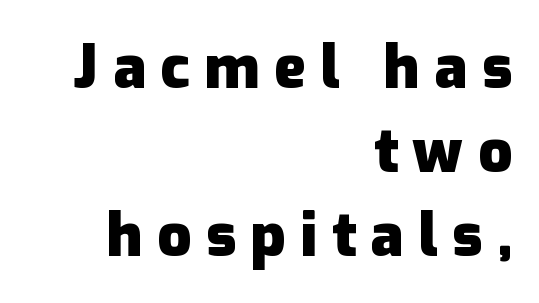
{"serif": "no", "italic": "no", "bold": "yes", "weight": "heavy", "width": "normal", "stroke_contrast": "low", "x_height": "medium", "monospaced": "no", "underline": "no", "align": "right", "line_spacing": "normal", "line_spacing_ratio": 1.4, "letter_spacing": "wide", "letter_spacing_em": 0.24, "glyph_px": 60}
